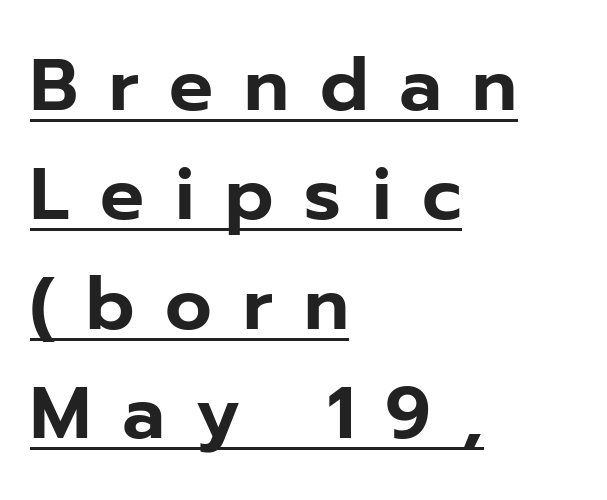
Q: Is the text italic (slanted)? A: No, it is upright.
Q: Is the typeface a serif or a sans-serif typeface? A: Sans-serif.
Q: Is the text underlined? A: Yes.
Q: How is the paragraph aligned? A: Left-aligned.
Q: Is the spacing between letters normal or unusually wide? A: Unusually wide.
Q: Is the spacing between lines tight, normal or loose? A: Normal.
Q: Width (condensed, normal, or wide)? A: Normal.
Q: Stroke contrast? A: Low.
Q: x-height? A: Medium.
Q: Monospaced? A: No.
